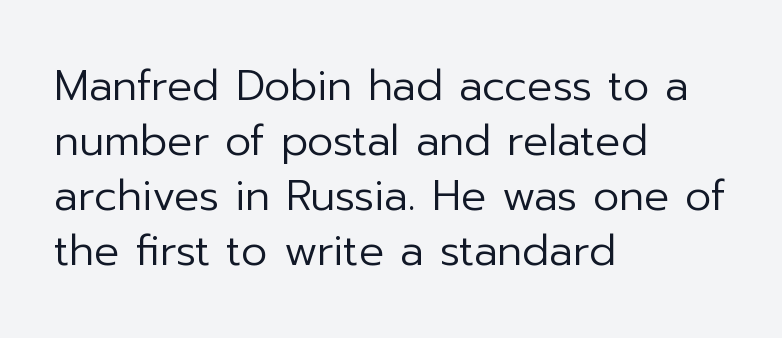
Is the stroke heavy? The answer is a plain regular-or-lighter. The font's upright variant was chosen for this text. If you drew a ruler down the left edge, every line would touch it. The rendering uses natural spacing where letterforms have individual widths. Normally led — the rows are evenly, conventionally spaced.
